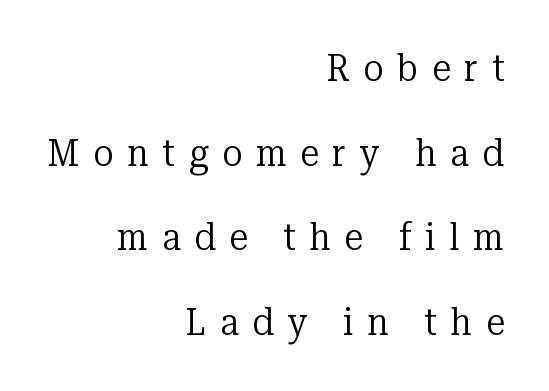
{"serif": "yes", "italic": "no", "bold": "no", "weight": "regular", "width": "normal", "stroke_contrast": "low", "x_height": "medium", "monospaced": "no", "underline": "no", "align": "right", "line_spacing": "loose", "line_spacing_ratio": 2.23, "letter_spacing": "wide", "letter_spacing_em": 0.36, "glyph_px": 38}
